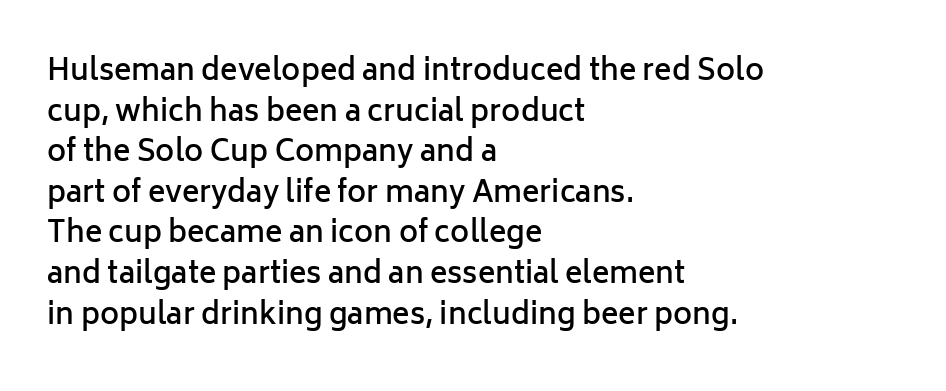
The image shows 29 px semibold sans-serif type, upright; set left-aligned, normal line spacing (1.4x), normal letter spacing, not underlined; low stroke contrast and a medium x-height.
